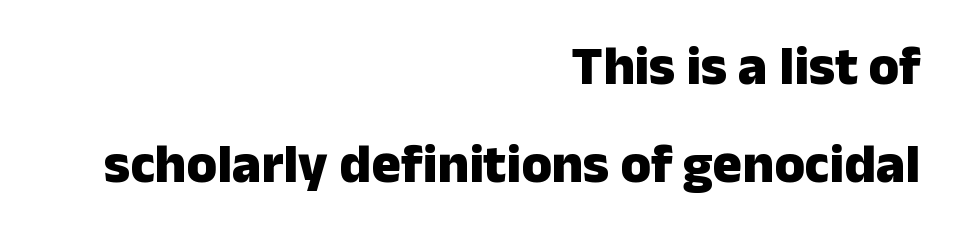
{"serif": "no", "italic": "no", "bold": "yes", "weight": "heavy", "width": "normal", "stroke_contrast": "low", "x_height": "medium", "monospaced": "no", "underline": "no", "align": "right", "line_spacing_ratio": 1.79, "letter_spacing": "normal", "letter_spacing_em": 0.0, "glyph_px": 55}
